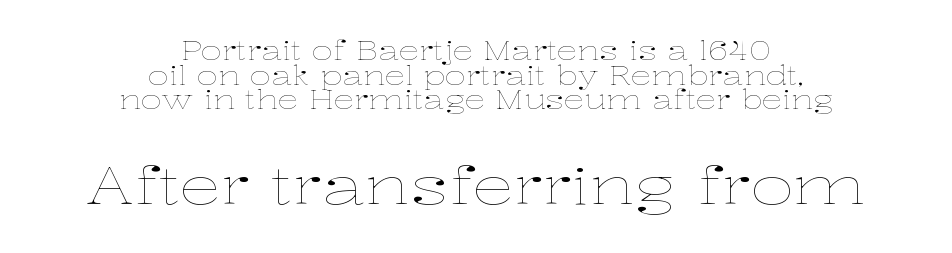
{"italic": "no", "bold": "no", "weight": "thin", "width": "wide", "stroke_contrast": "low", "x_height": "medium", "monospaced": "no", "underline": "no", "align": "center", "line_spacing": "tight", "line_spacing_ratio": 0.95, "letter_spacing": "normal", "letter_spacing_em": 0.0, "larger_block": "second", "size_ratio": 2.04, "glyph_px": 53}
